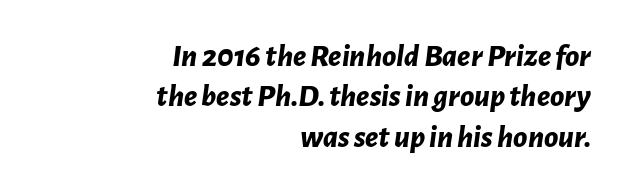
Right-aligned paragraph, ragged on the left. Clear beneath every line of the passage. An italicized treatment has been applied to the whole sample. Set as a true bold cut, around the 700 mark. Interline gaps are of average width in this sample.
